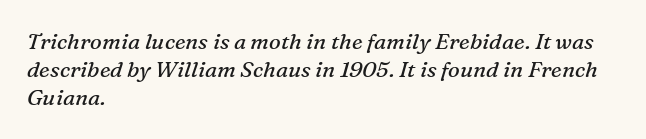
Where is the straight margin? On the left. Descenders hang freely into open space. How would I describe the line gaps? Plain and ordinary. You can tell it's italic because the verticals aren't actually vertical.
